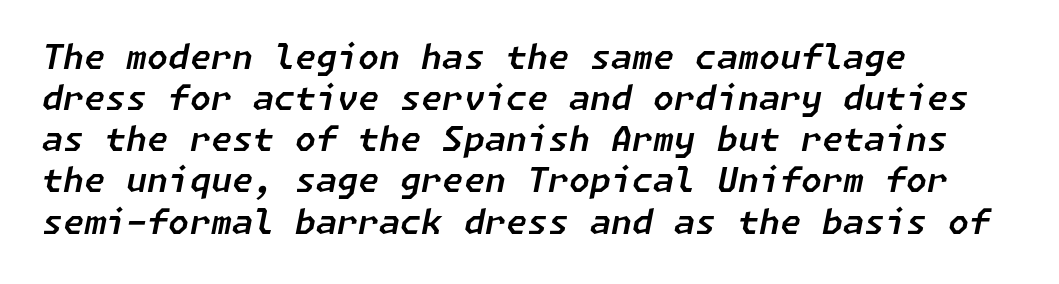
{"italic": "yes", "lean": "right", "slant_degrees": 11, "width": "normal", "stroke_contrast": "low", "x_height": "medium", "underline": "no", "align": "left", "line_spacing_ratio": 1.21, "letter_spacing": "normal", "letter_spacing_em": 0.0, "glyph_px": 34}
